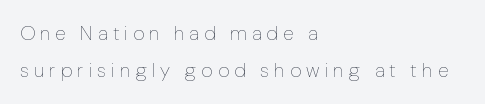
Underlining? Definitely not there. The gaps between neighbouring characters are conspicuously large. Line starts are locked; line ends wander. No italicization has been applied; the sample stays upright. A quiet, ordinary-to-light weight characterises the typeface.
